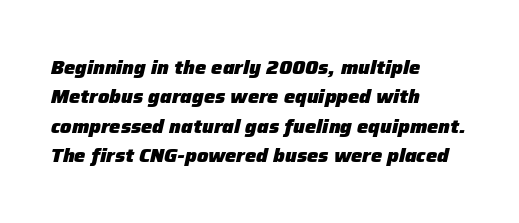
Style check: oblique. If you drew a ruler down the left edge, every line would touch it. Caption: standard tracking, unaltered. Summary of weight: heavy, a full bold. Summary of vertical rhythm: regular, with standard interline spacing.
